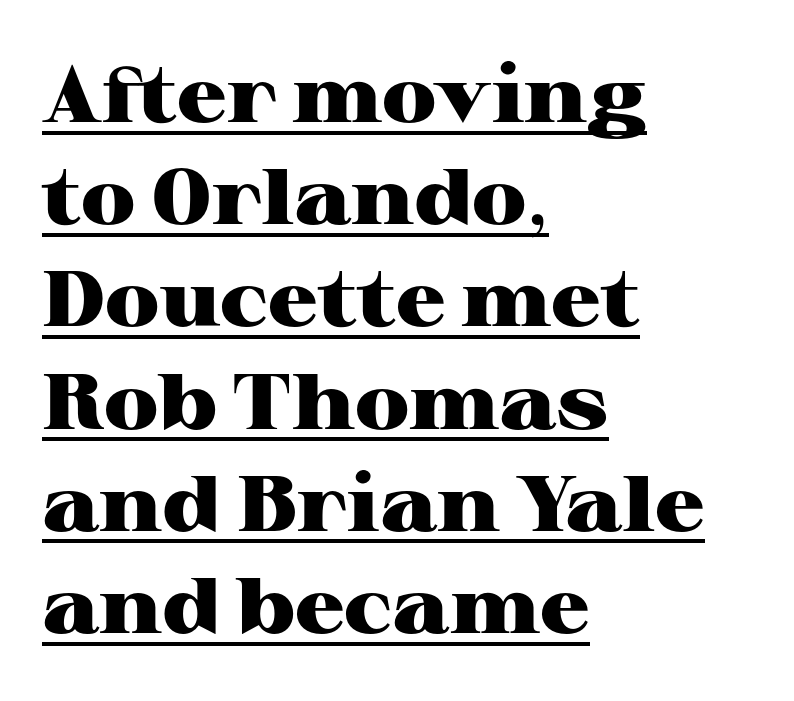
{"serif": "yes", "italic": "no", "bold": "yes", "weight": "heavy", "width": "wide", "stroke_contrast": "high", "x_height": "medium", "monospaced": "no", "underline": "yes", "align": "left", "line_spacing": "normal", "line_spacing_ratio": 1.31, "letter_spacing": "normal", "letter_spacing_em": 0.0, "glyph_px": 78}
